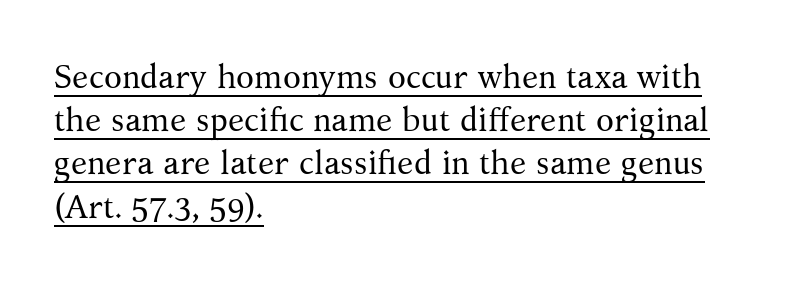
Q: Is the text bold? A: No.
Q: Is the text italic (slanted)? A: No, it is upright.
Q: Is the typeface a serif or a sans-serif typeface? A: Serif.
Q: Is the text underlined? A: Yes.
Q: How is the paragraph aligned? A: Left-aligned.
Q: Is the spacing between letters normal or unusually wide? A: Normal.
Q: Is the spacing between lines tight, normal or loose? A: Normal.
Q: Width (condensed, normal, or wide)? A: Normal.
Q: Stroke contrast? A: Medium.
Q: x-height? A: Medium.
Q: Monospaced? A: No.
